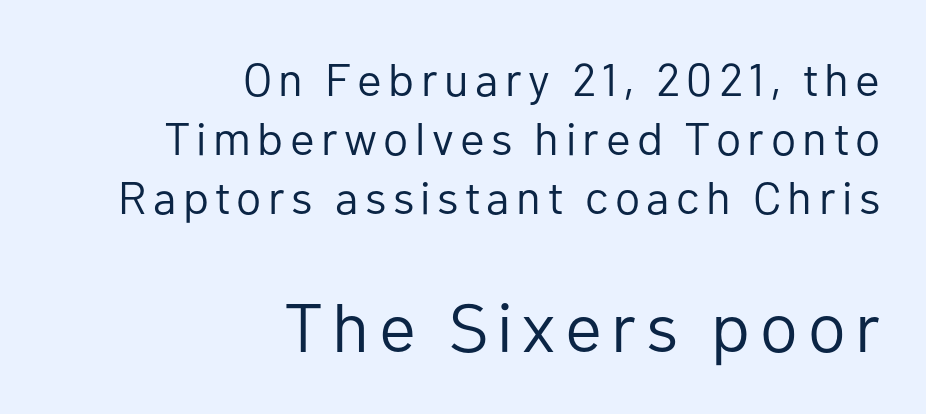
The image shows 69 px regular-weight sans-serif type, upright; set right-aligned, normal line spacing (1.28x), not underlined; the second (bottom) block is 1.5x larger; low stroke contrast and a medium x-height.
